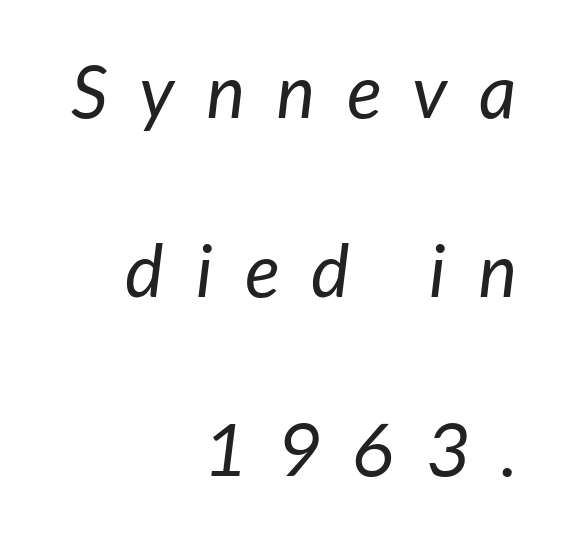
{"italic": "yes", "lean": "right", "slant_degrees": 7, "bold": "no", "weight": "regular", "width": "normal", "stroke_contrast": "low", "x_height": "medium", "monospaced": "no", "underline": "no", "align": "right", "line_spacing": "loose", "line_spacing_ratio": 2.45, "letter_spacing": "wide", "letter_spacing_em": 0.44, "glyph_px": 73}
